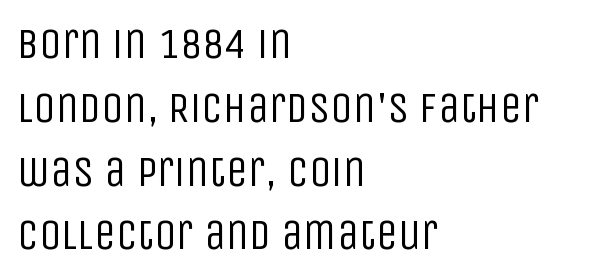
Q: Is the text bold? A: No.
Q: Is the text italic (slanted)? A: No, it is upright.
Q: Is the typeface a serif or a sans-serif typeface? A: Sans-serif.
Q: Is the text underlined? A: No.
Q: How is the paragraph aligned? A: Left-aligned.
Q: Is the spacing between letters normal or unusually wide? A: Normal.
Q: Is the spacing between lines tight, normal or loose? A: Normal.
Q: Width (condensed, normal, or wide)? A: Condensed.
Q: Stroke contrast? A: Low.
Q: x-height? A: Large.
Q: Monospaced? A: No.
